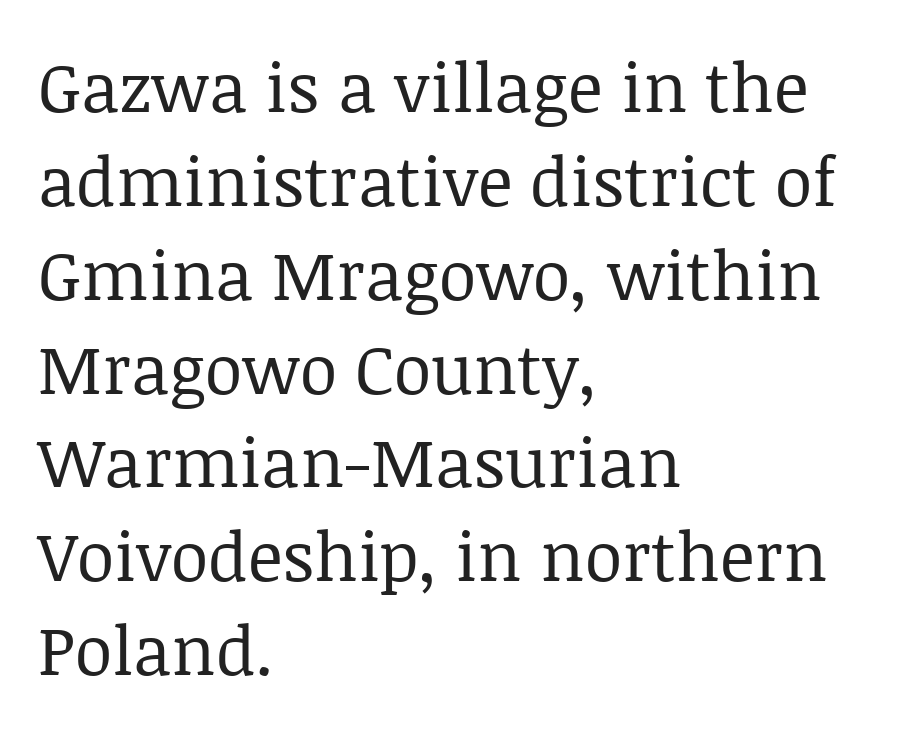
Q: Is the text bold? A: No.
Q: Is the text italic (slanted)? A: No, it is upright.
Q: Is the typeface a serif or a sans-serif typeface? A: Serif.
Q: Is the text underlined? A: No.
Q: How is the paragraph aligned? A: Left-aligned.
Q: Is the spacing between letters normal or unusually wide? A: Normal.
Q: Is the spacing between lines tight, normal or loose? A: Normal.
Q: Width (condensed, normal, or wide)? A: Normal.
Q: Stroke contrast? A: Low.
Q: x-height? A: Large.
Q: Monospaced? A: No.
